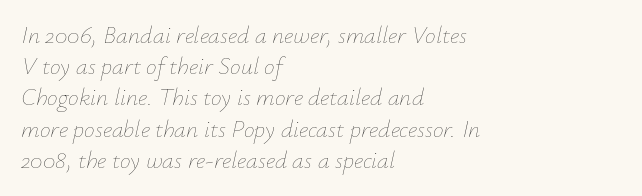
The image shows 24 px text type, italic (leaning right); set left-aligned, normal line spacing (1.3x), normal letter spacing, not underlined.
